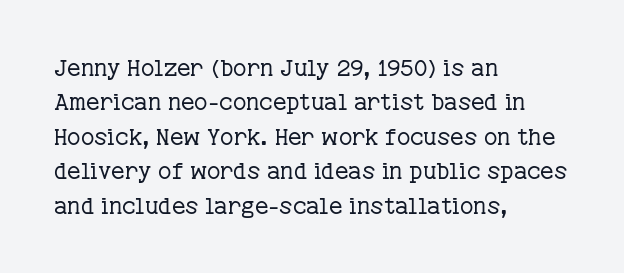
{"italic": "no", "bold": "no", "underline": "no", "align": "left", "line_spacing": "normal", "line_spacing_ratio": 1.5, "letter_spacing": "normal", "letter_spacing_em": 0.0, "glyph_px": 23}
